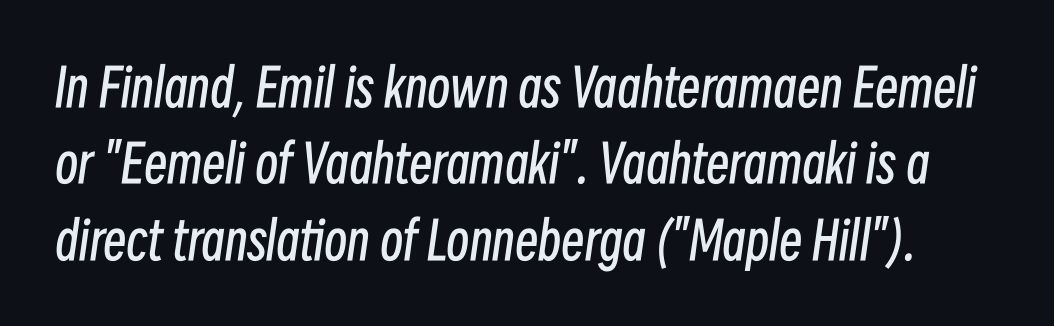
A typesetter would call this proportional, since set widths differ per character. Stroke thickness stays within the range of a standard reading face or lighter. Slant detected: the letters are inclined. Check the space under the baseline: it is left empty. The line texture is even and compact thanks to regular tracking. These lines sit exactly where default settings would place them.
